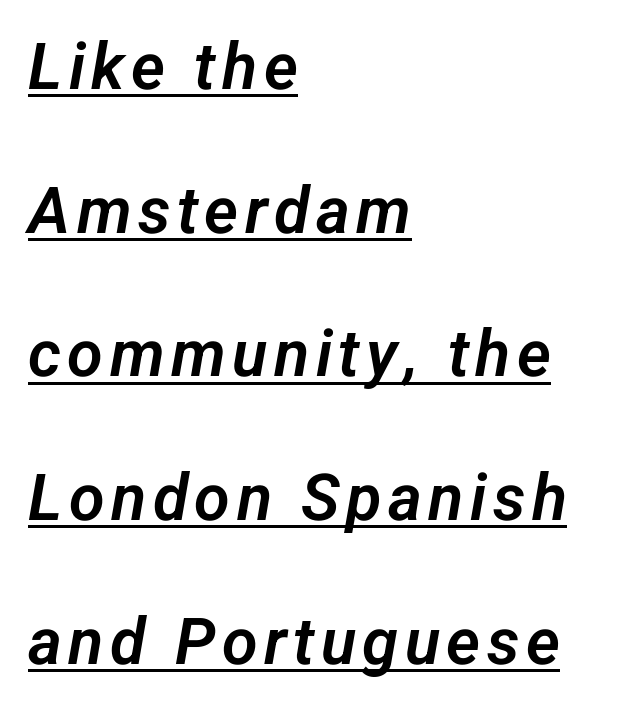
Q: Is the typeface a serif or a sans-serif typeface? A: Sans-serif.
Q: Is the text underlined? A: Yes.
Q: How is the paragraph aligned? A: Left-aligned.
Q: Is the spacing between lines tight, normal or loose? A: Loose.
Q: Width (condensed, normal, or wide)? A: Normal.
Q: Stroke contrast? A: Low.
Q: x-height? A: Medium.
Q: Monospaced? A: No.
